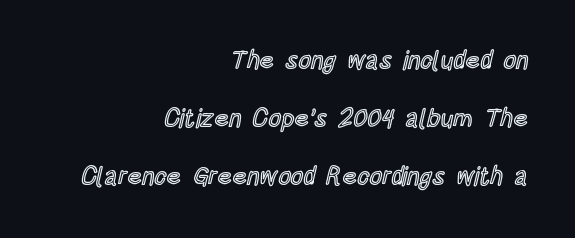
The image shows 25 px text type; set right-aligned, loose line spacing (2.33x), normal letter spacing, not underlined.
